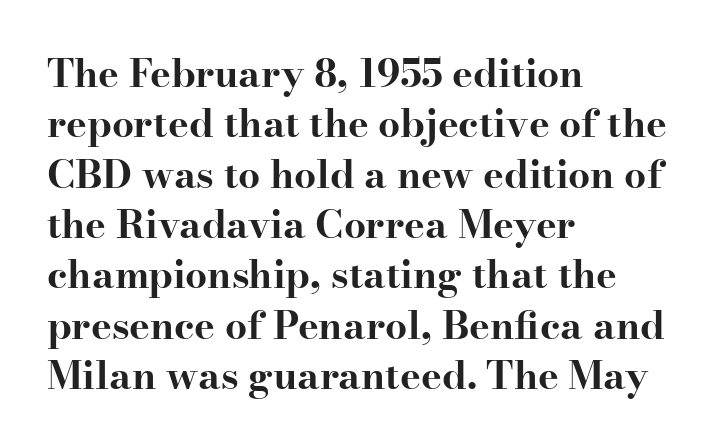
Q: Is the text bold? A: Yes.
Q: Is the text italic (slanted)? A: No, it is upright.
Q: Is the typeface a serif or a sans-serif typeface? A: Serif.
Q: Is the text underlined? A: No.
Q: How is the paragraph aligned? A: Left-aligned.
Q: Is the spacing between letters normal or unusually wide? A: Normal.
Q: Is the spacing between lines tight, normal or loose? A: Normal.
Q: Width (condensed, normal, or wide)? A: Wide.
Q: Stroke contrast? A: High.
Q: x-height? A: Small.
Q: Monospaced? A: No.
